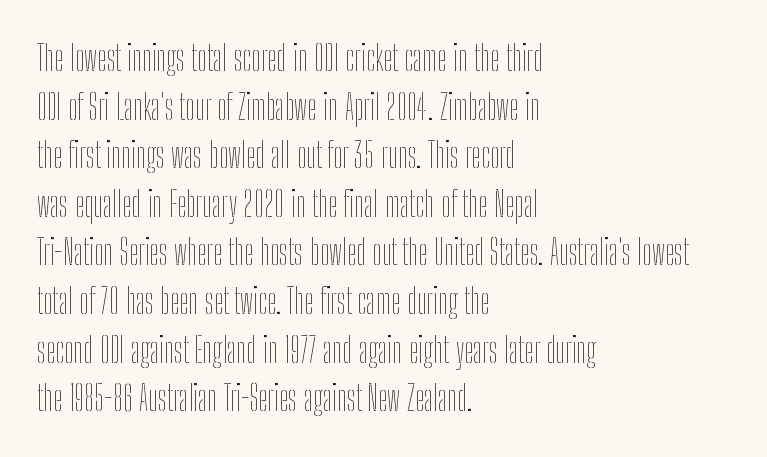
Q: Is the text bold? A: No.
Q: Is the text italic (slanted)? A: No, it is upright.
Q: Is the text underlined? A: No.
Q: How is the paragraph aligned? A: Left-aligned.
Q: Is the spacing between letters normal or unusually wide? A: Normal.
Q: Is the spacing between lines tight, normal or loose? A: Normal.
Q: Width (condensed, normal, or wide)? A: Condensed.
Q: Stroke contrast? A: Low.
Q: x-height? A: Medium.
Q: Monospaced? A: No.
